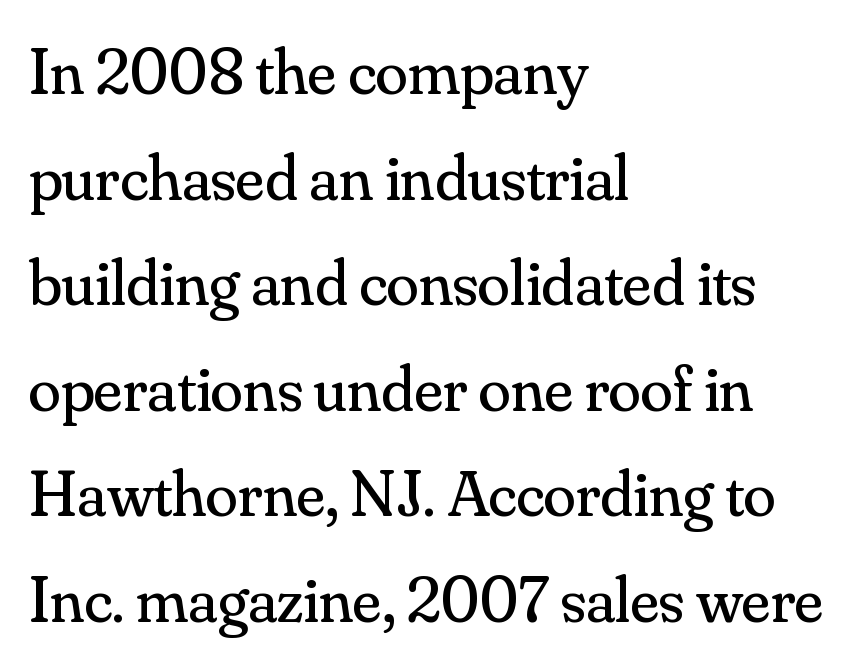
The image shows 66 px regular-weight serif type, upright; set left-aligned, normal line spacing (1.6x), normal letter spacing, not underlined; medium stroke contrast and a small x-height.
